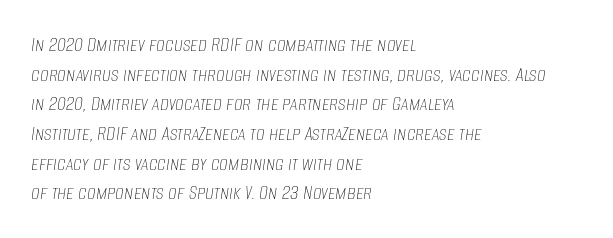
Horizontal alignment here is leftward, the default for most running prose. The leading is moderate, giving the passage an even texture. The letters look calm and open, with moderate or lighter stems. Nobody drew a line under any word here. The face used here has a pronounced slope to its letters.
